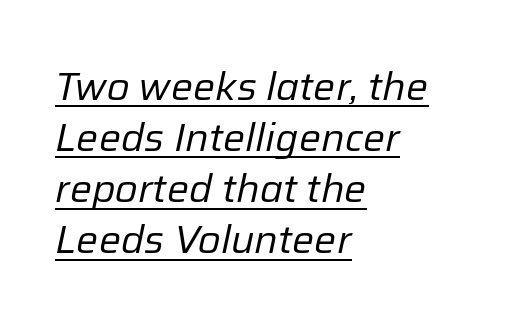
Proportional: the letters do not fall into vertical columns. Counters stay open thanks to moderate or lighter strokes. Observe the lean: these are italic letterforms. Default kerning and tracking; the words read as compact shapes. Vertical spacing — default. Beneath each row of characters lies a ruled line.
